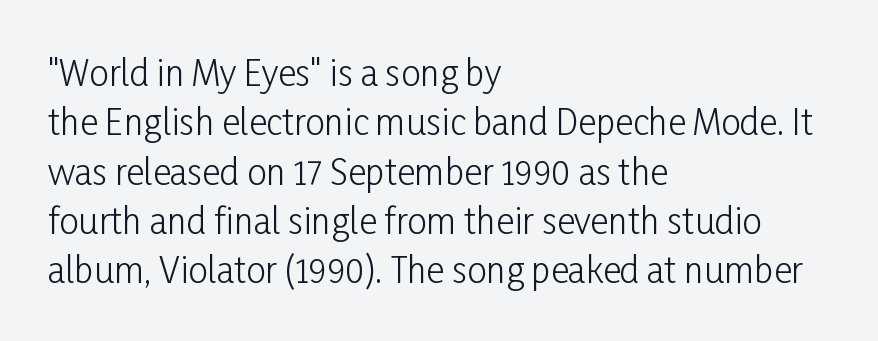
Q: Is the text bold? A: No.
Q: Is the text italic (slanted)? A: No, it is upright.
Q: Is the typeface a serif or a sans-serif typeface? A: Sans-serif.
Q: Is the text underlined? A: No.
Q: How is the paragraph aligned? A: Left-aligned.
Q: Is the spacing between letters normal or unusually wide? A: Normal.
Q: Is the spacing between lines tight, normal or loose? A: Normal.
Q: Width (condensed, normal, or wide)? A: Condensed.
Q: Stroke contrast? A: Low.
Q: x-height? A: Medium.
Q: Monospaced? A: No.
